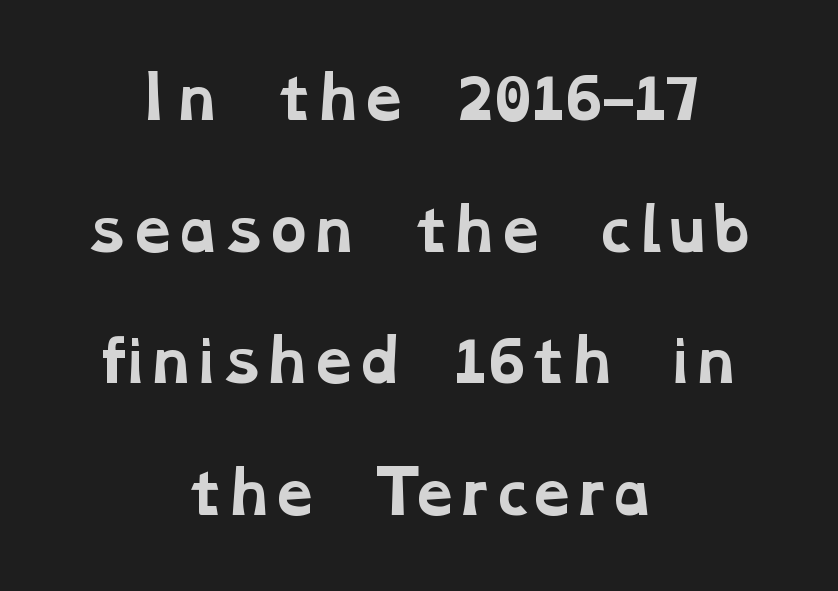
Classification — serif. Anything drawn beneath the words? Only blank space. Honestly, the rows look like they've been pulled way apart. Every row of glyphs is offset so its center matches the block's center. In terms of letterspacing, this is plain default setting.
